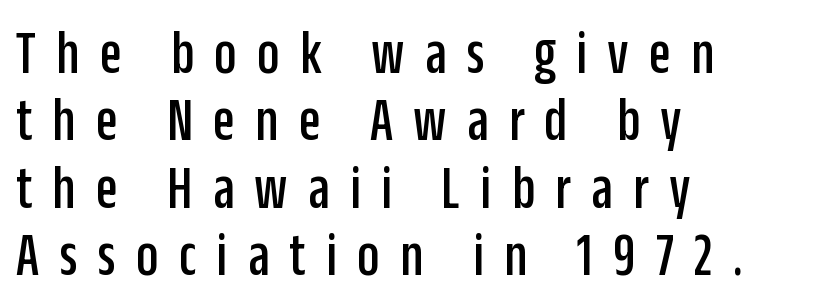
Q: Is the text italic (slanted)? A: No, it is upright.
Q: Is the typeface a serif or a sans-serif typeface? A: Sans-serif.
Q: Is the text underlined? A: No.
Q: How is the paragraph aligned? A: Left-aligned.
Q: Is the spacing between letters normal or unusually wide? A: Unusually wide.
Q: Is the spacing between lines tight, normal or loose? A: Tight.
Q: Width (condensed, normal, or wide)? A: Condensed.
Q: Stroke contrast? A: Low.
Q: x-height? A: Large.
Q: Monospaced? A: No.
